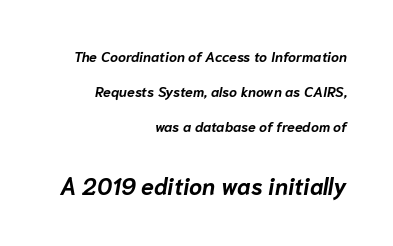
Q: Is the text bold? A: Yes.
Q: Is the text italic (slanted)? A: Yes, it leans right by about 10 degrees.
Q: Is the text underlined? A: No.
Q: How is the paragraph aligned? A: Right-aligned.
Q: Is the spacing between letters normal or unusually wide? A: Normal.
Q: Is the spacing between lines tight, normal or loose? A: Loose.
Q: Which block of text is set in a larger size, the first (top) or the second (bottom)? A: The second (bottom) one.
